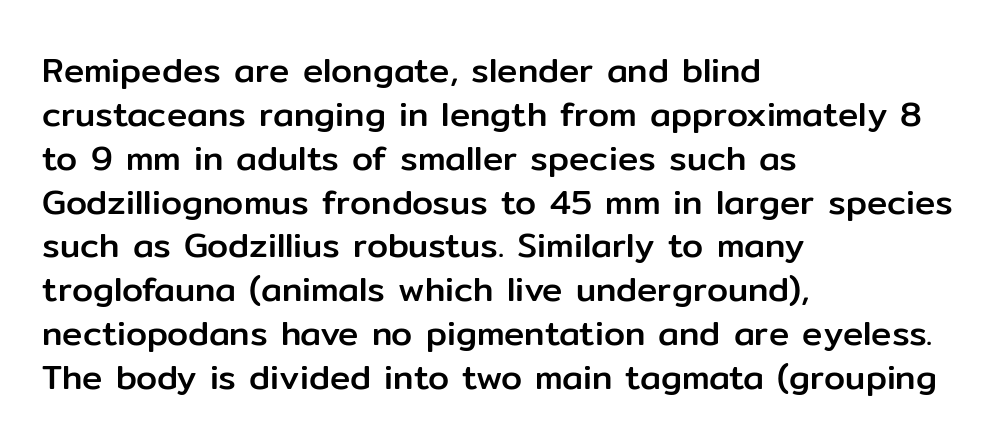
The image shows 34 px sans-serif type, upright; set left-aligned, normal line spacing (1.29x), normal letter spacing, not underlined; low stroke contrast and a medium x-height.
